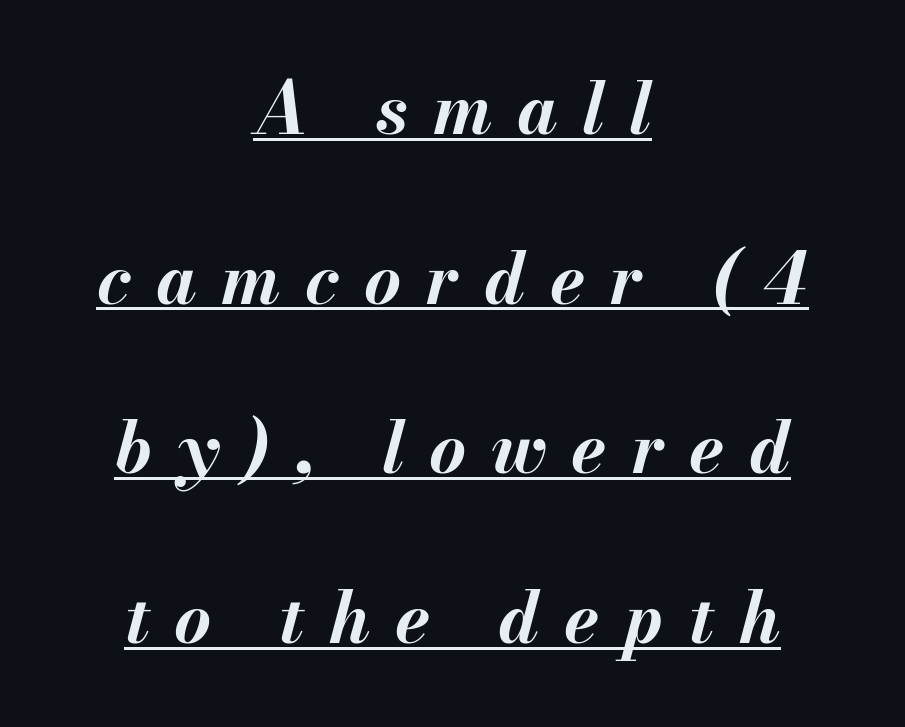
Vertically, the passage feels expansive, rows floating well apart. Does the weight exceed regular? Yes, all the way to bold. Each line of the rendering has a horizontal stroke beneath the glyphs. The passage shown has open, widely tracked lettering throughout. Character widths vary here, with narrow letters taking less room than wide ones.
